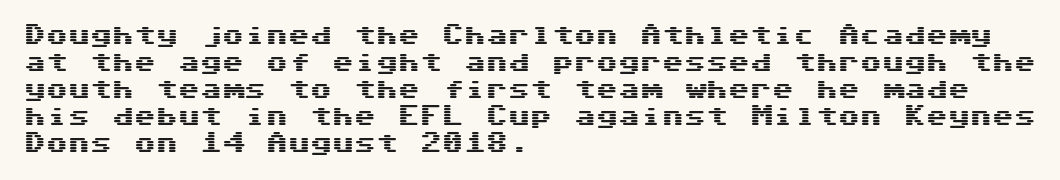
Q: Is the text italic (slanted)? A: No, it is upright.
Q: Is the text underlined? A: No.
Q: How is the paragraph aligned? A: Left-aligned.
Q: Is the spacing between letters normal or unusually wide? A: Normal.
